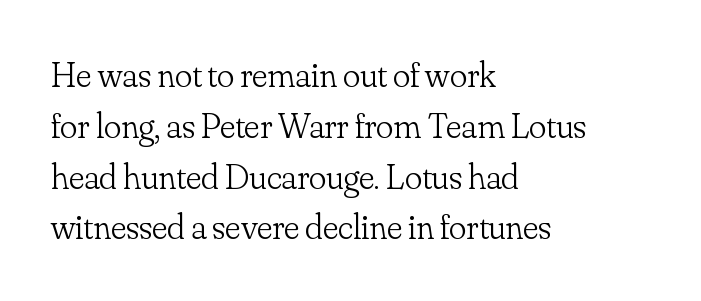
A typesetter would call this leading conventional body-copy spacing. A bare baseline throughout the passage. Tracking value appears to be zero — textbook default spacing. The rendering shows small feet on the letterforms — a serif design. The face looks like a standard text weight, possibly lighter. Think of a printed novel: that variable character pitch is what you see here.
